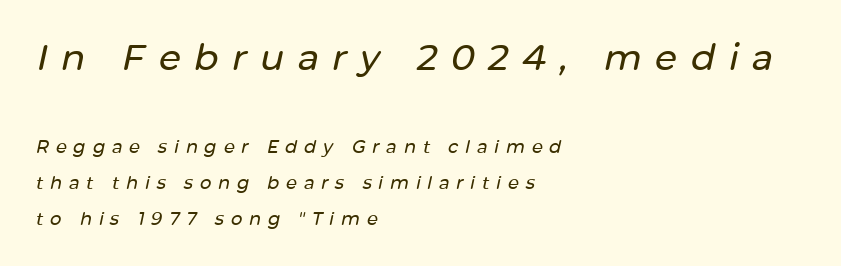
The image shows 36 px text type, italic (leaning right); set left-aligned, loose line spacing (1.99x), unusually wide letter spacing (+0.37 em), not underlined; the first (top) block is 2.0x larger; low stroke contrast and a medium x-height.
